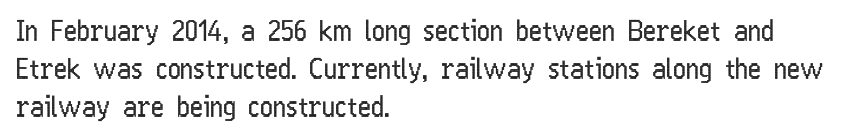
The image shows 28 px regular-weight, condensed sans-serif type, upright; set left-aligned, normal line spacing (1.35x), normal letter spacing, not underlined; low stroke contrast and a medium x-height.
